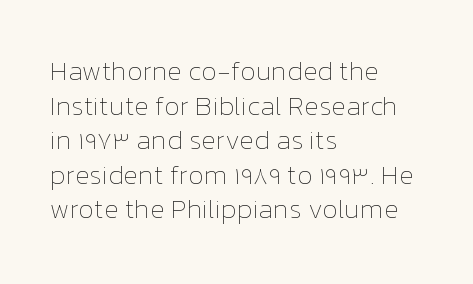
Q: Is the text bold? A: No.
Q: Is the text italic (slanted)? A: No, it is upright.
Q: Is the text underlined? A: No.
Q: How is the paragraph aligned? A: Left-aligned.
Q: Is the spacing between letters normal or unusually wide? A: Normal.
Q: Is the spacing between lines tight, normal or loose? A: Normal.
